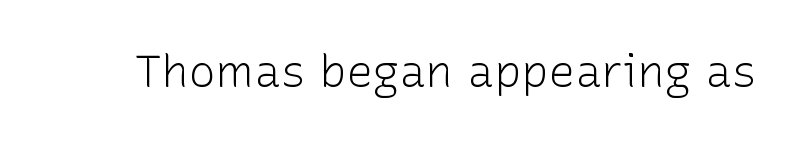
Q: Is the text bold? A: No.
Q: Is the text italic (slanted)? A: No, it is upright.
Q: Is the typeface a serif or a sans-serif typeface? A: Sans-serif.
Q: Is the text underlined? A: No.
Q: Is the spacing between letters normal or unusually wide? A: Normal.
Q: Width (condensed, normal, or wide)? A: Normal.
Q: Stroke contrast? A: Low.
Q: x-height? A: Medium.
Q: Monospaced? A: No.
